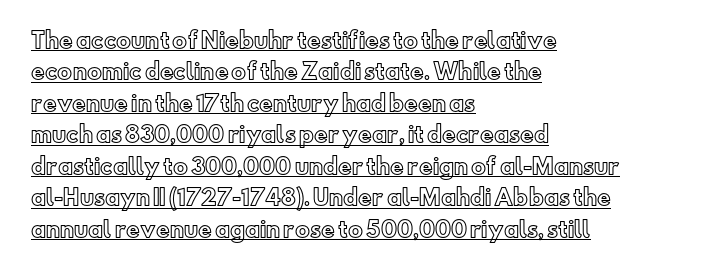
Q: Is the text italic (slanted)? A: No, it is upright.
Q: Is the text underlined? A: Yes.
Q: How is the paragraph aligned? A: Left-aligned.
Q: Is the spacing between letters normal or unusually wide? A: Normal.
Q: Is the spacing between lines tight, normal or loose? A: Normal.
